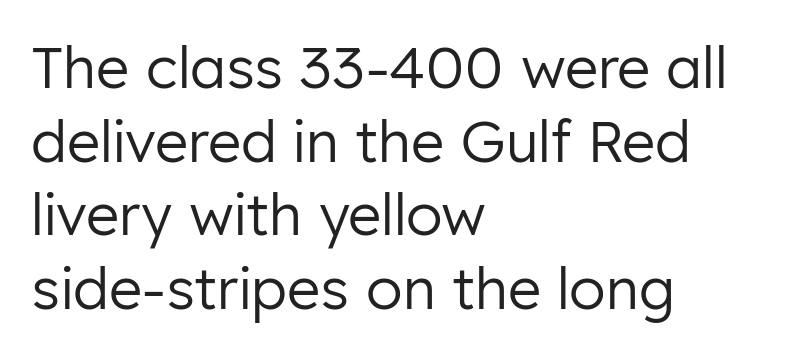
The image shows 57 px regular-weight sans-serif type, upright; set left-aligned, normal line spacing (1.29x), normal letter spacing, not underlined; low stroke contrast and a medium x-height.
